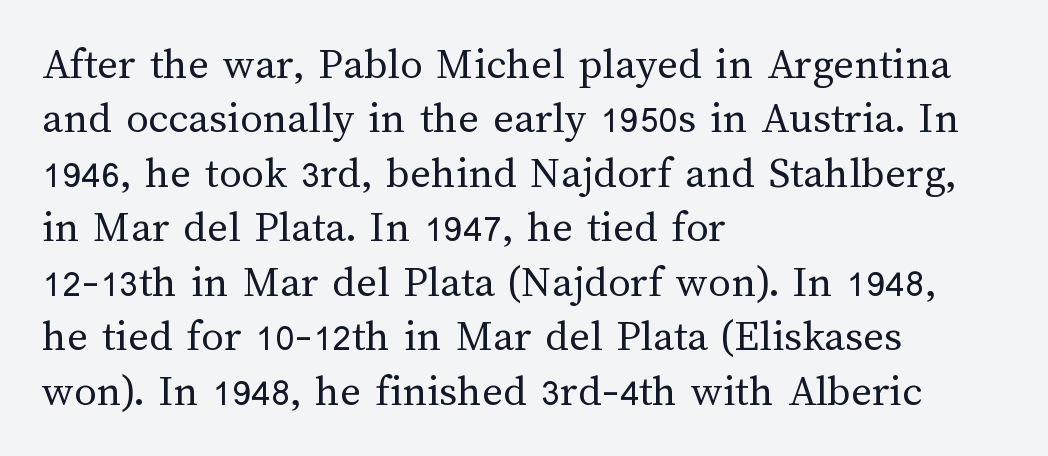
Q: Is the text bold? A: No.
Q: Is the text italic (slanted)? A: No, it is upright.
Q: Is the text underlined? A: No.
Q: How is the paragraph aligned? A: Left-aligned.
Q: Is the spacing between letters normal or unusually wide? A: Normal.
Q: Width (condensed, normal, or wide)? A: Normal.
Q: Stroke contrast? A: Medium.
Q: x-height? A: Medium.
Q: Monospaced? A: No.
